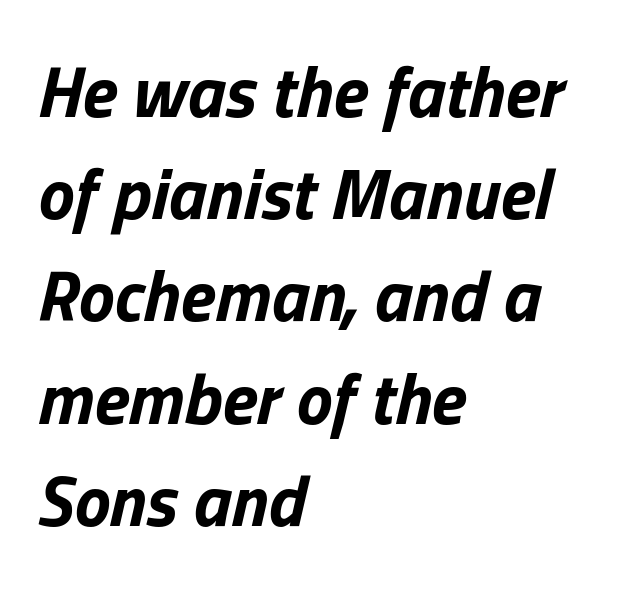
{"italic": "yes", "lean": "right", "slant_degrees": 13, "bold": "yes", "weight": "bold", "width": "normal", "stroke_contrast": "low", "x_height": "medium", "monospaced": "no", "underline": "no", "align": "left", "line_spacing": "normal", "line_spacing_ratio": 1.42, "letter_spacing": "normal", "letter_spacing_em": 0.0, "glyph_px": 72}
